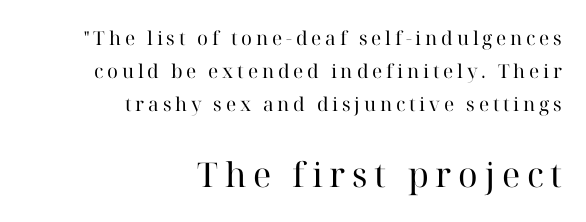
The image shows 34 px regular-weight serif type, upright; set right-aligned, line spacing 1.74x, unusually wide letter spacing (+0.2 em), not underlined; the second (bottom) block is 1.79x larger; high stroke contrast and a medium x-height.
